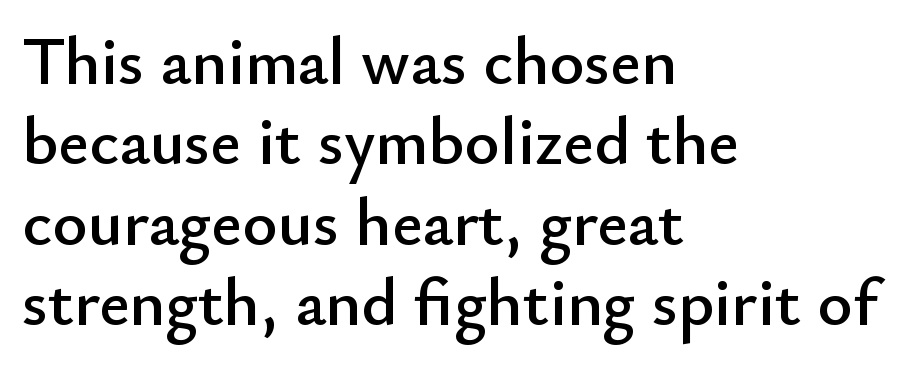
The image shows 67 px sans-serif type, upright; set left-aligned, line spacing 1.2x, normal letter spacing, not underlined; low stroke contrast and a small x-height.
